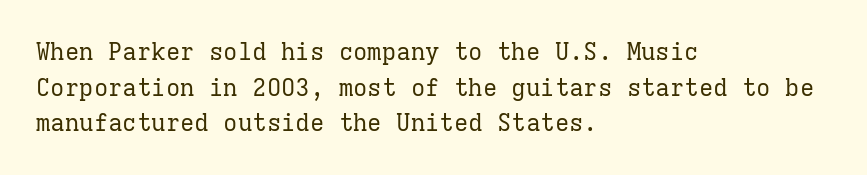
Q: Is the text bold? A: No.
Q: Is the text italic (slanted)? A: No, it is upright.
Q: Is the text underlined? A: No.
Q: How is the paragraph aligned? A: Left-aligned.
Q: Is the spacing between letters normal or unusually wide? A: Normal.
Q: Is the spacing between lines tight, normal or loose? A: Normal.
